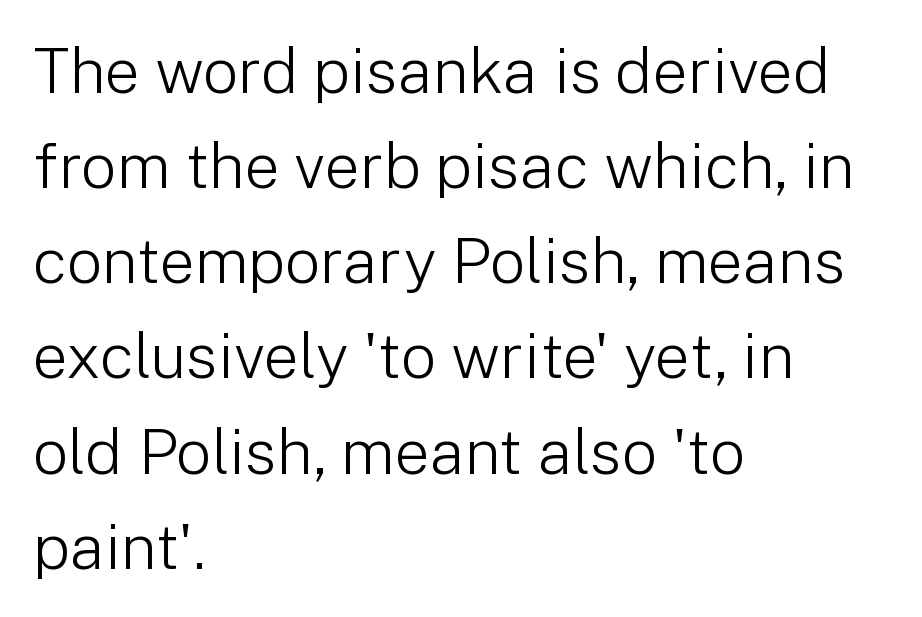
Look at the bottom of the vertical strokes: they stop flat, with no serifs. No heavy texture on the line: the type isn't bold. Italic? Not at all — the glyphs are vertical. Caption: standard tracking, unaltered. A classic flush-left, rag-right setting is used for this passage. Is this a fixed-width face? No — the glyphs have proportional, varying widths.
